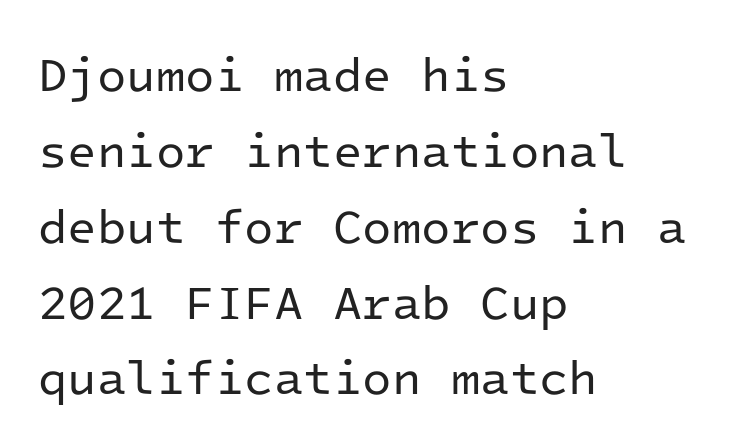
{"serif": "no", "italic": "no", "bold": "no", "weight": "regular", "width": "normal", "stroke_contrast": "low", "x_height": "medium", "monospaced": "yes", "underline": "no", "align": "left", "line_spacing": "normal", "line_spacing_ratio": 1.58, "letter_spacing": "normal", "letter_spacing_em": 0.0, "glyph_px": 48}
